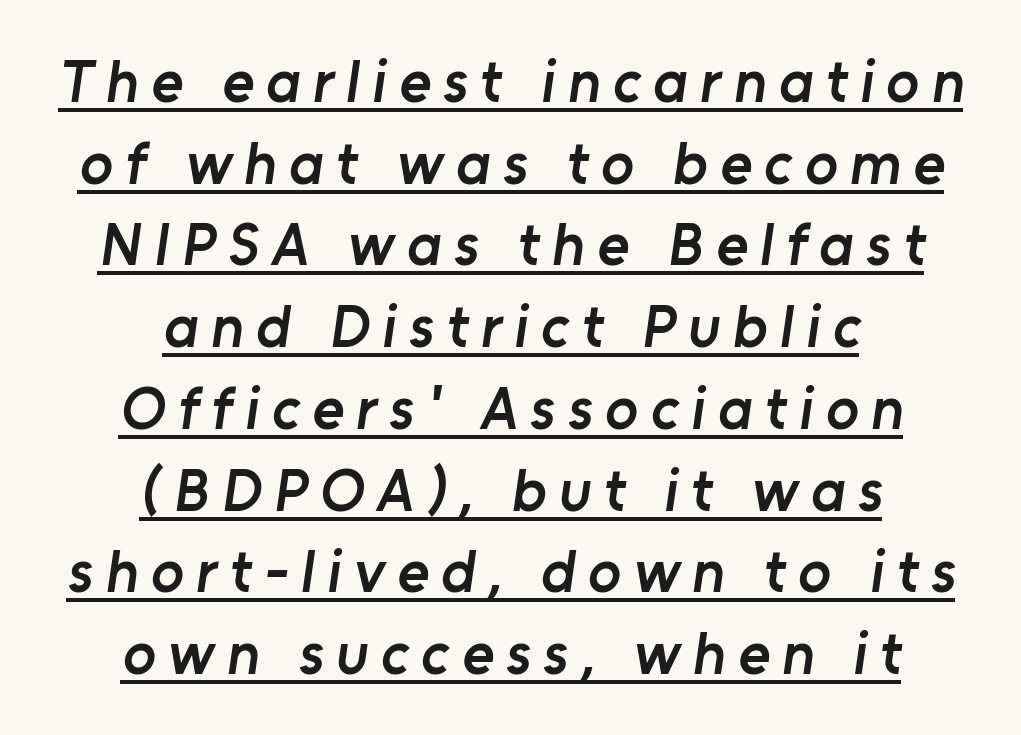
Q: Is the text bold? A: Semi-bold.
Q: Is the typeface a serif or a sans-serif typeface? A: Sans-serif.
Q: Is the text underlined? A: Yes.
Q: How is the paragraph aligned? A: Centered.
Q: Is the spacing between letters normal or unusually wide? A: Unusually wide.
Q: Is the spacing between lines tight, normal or loose? A: Normal.
Q: Width (condensed, normal, or wide)? A: Normal.
Q: Stroke contrast? A: Low.
Q: x-height? A: Medium.
Q: Monospaced? A: No.
